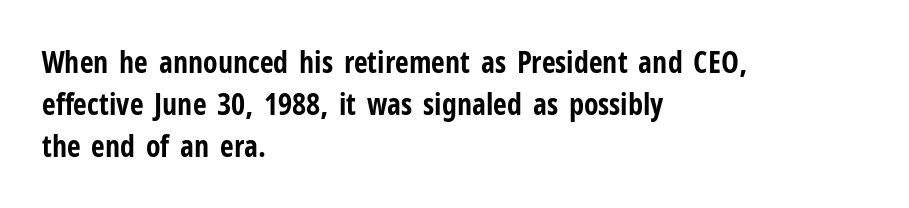
Unmarked baselines from the first word to the last. You could not count columns in this text — the font is proportionally spaced. Nothing unusual about the tracking: characters are spaced as the font intends. The rag falls on the right side of this text block. The text was rendered using a sans face with plain stroke endings.
